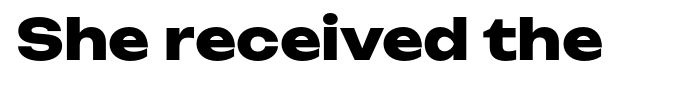
Q: Is the text bold? A: Yes.
Q: Is the text italic (slanted)? A: No, it is upright.
Q: Is the typeface a serif or a sans-serif typeface? A: Sans-serif.
Q: Is the text underlined? A: No.
Q: Is the spacing between letters normal or unusually wide? A: Normal.
Q: Width (condensed, normal, or wide)? A: Wide.
Q: Stroke contrast? A: Low.
Q: x-height? A: Medium.
Q: Monospaced? A: No.
